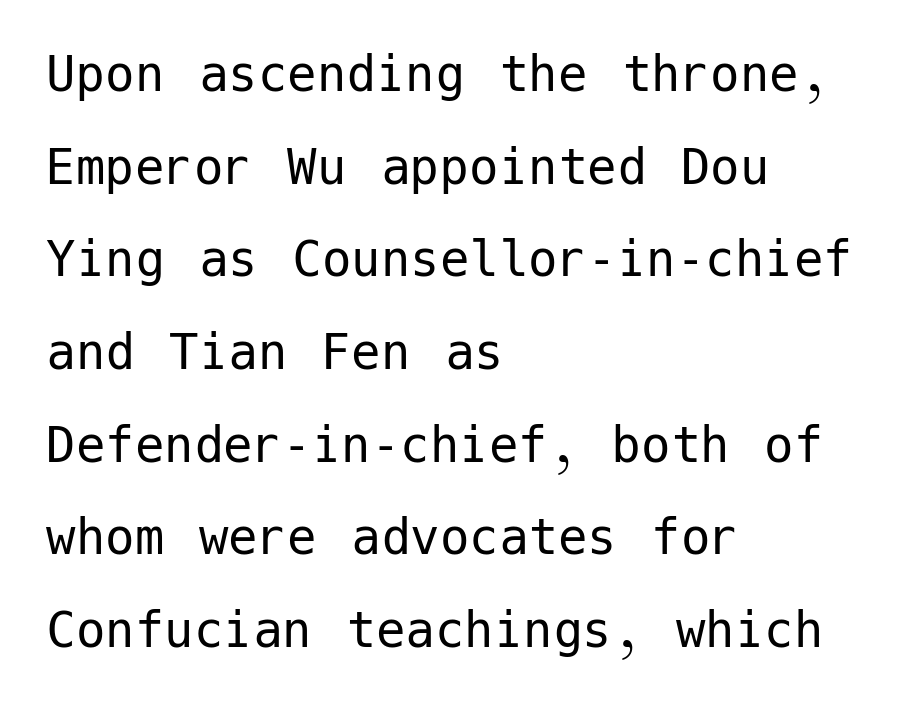
The lines sit at an ordinary, default distance from one another. No feet cap the strokes, marking this as sans-serif type. Plain, unruled lines of type. Characters remain perfectly vertical along every line. The typesetter chose a ragged-right arrangement here.
